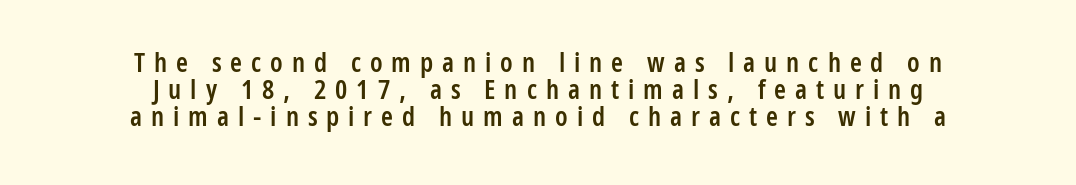
{"italic": "no", "bold": "semi", "underline": "no", "align": "center", "line_spacing": "tight", "line_spacing_ratio": 1.0, "letter_spacing": "wide", "letter_spacing_em": 0.33, "glyph_px": 27}
